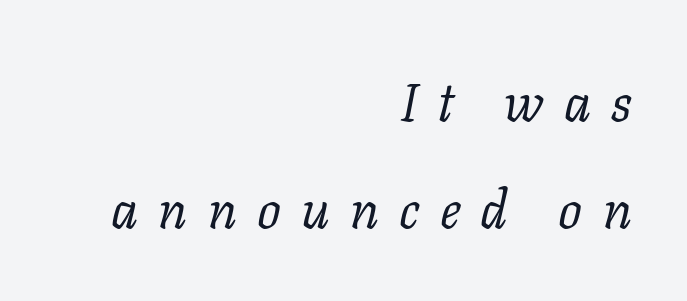
Q: Is the text bold? A: No.
Q: Is the text italic (slanted)? A: Yes, it leans right by about 11 degrees.
Q: Is the typeface a serif or a sans-serif typeface? A: Serif.
Q: Is the text underlined? A: No.
Q: How is the paragraph aligned? A: Right-aligned.
Q: Is the spacing between letters normal or unusually wide? A: Unusually wide.
Q: Is the spacing between lines tight, normal or loose? A: Loose.
Q: Width (condensed, normal, or wide)? A: Normal.
Q: Stroke contrast? A: Low.
Q: x-height? A: Medium.
Q: Monospaced? A: No.
